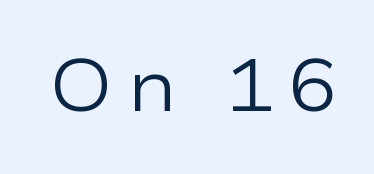
The image shows 73 px regular-weight, wide sans-serif type, upright; set not underlined; low stroke contrast and a medium x-height.
